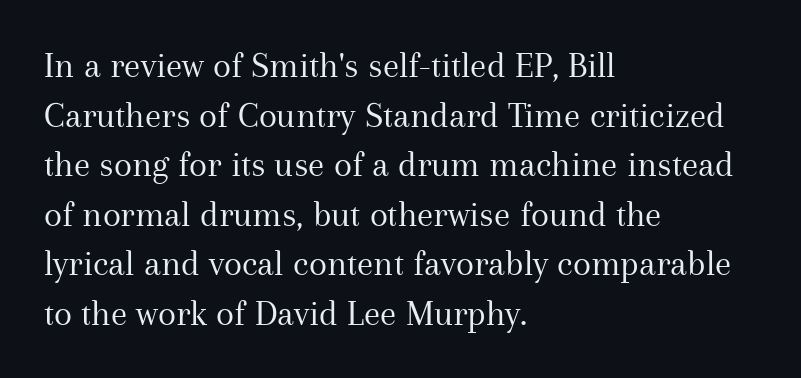
{"serif": "yes", "italic": "no", "bold": "no", "weight": "regular", "width": "normal", "stroke_contrast": "medium", "x_height": "medium", "monospaced": "no", "underline": "no", "align": "left", "line_spacing": "normal", "line_spacing_ratio": 1.34, "letter_spacing": "normal", "letter_spacing_em": 0.0, "glyph_px": 37}
